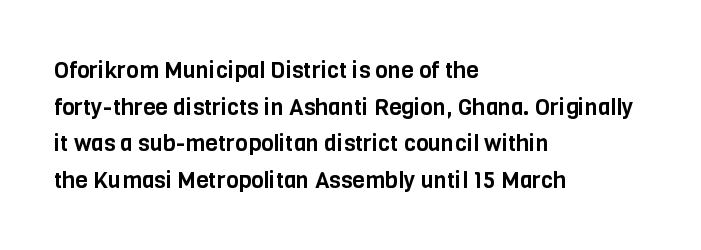
Q: Is the text italic (slanted)? A: No, it is upright.
Q: Is the text underlined? A: No.
Q: How is the paragraph aligned? A: Left-aligned.
Q: Is the spacing between letters normal or unusually wide? A: Normal.
Q: Is the spacing between lines tight, normal or loose? A: Normal.
